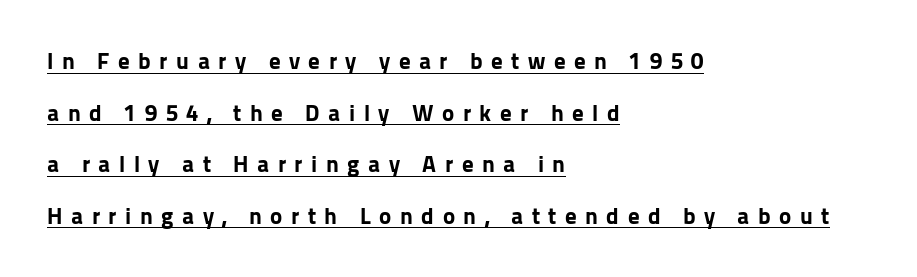
{"italic": "no", "bold": "yes", "underline": "yes", "align": "left", "line_spacing": "loose", "line_spacing_ratio": 2.24, "letter_spacing": "wide", "letter_spacing_em": 0.37, "glyph_px": 23}
